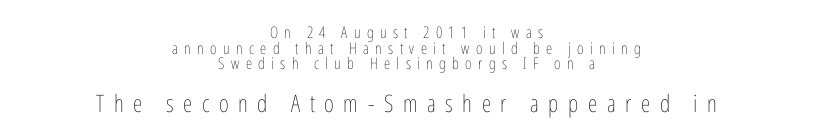
{"italic": "no", "bold": "no", "underline": "no", "align": "center", "line_spacing": "tight", "line_spacing_ratio": 0.97, "letter_spacing": "wide", "letter_spacing_em": 0.4, "larger_block": "second", "size_ratio": 1.5, "glyph_px": 24}
